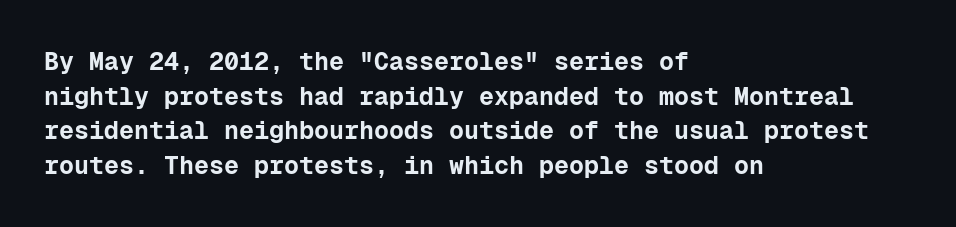
{"italic": "no", "bold": "yes", "underline": "no", "align": "left", "line_spacing": "normal", "line_spacing_ratio": 1.39, "letter_spacing": "normal", "letter_spacing_em": 0.0, "glyph_px": 25}
